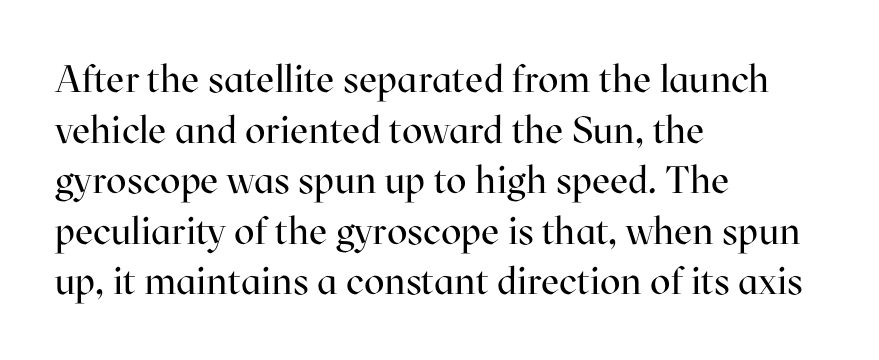
Descenders are the only things crossing below the line. This is the regular roman posture of the typeface. Teacher's note: observe the even left margin — that is flush-left alignment. Examine the stroke ends and you'll spot serifs.
